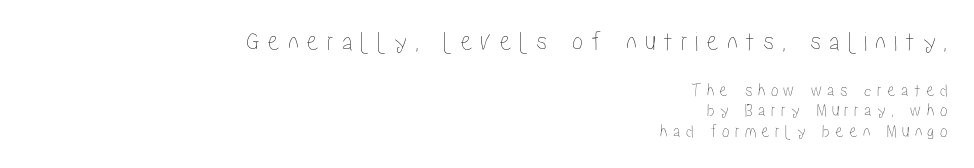
Large over small — that's the arrangement of the two blocks here. There is plenty of visible air inserted between adjacent glyphs. Does the lettering tilt? It doesn't — this is upright. Any mark beneath the type? The region is blank. Rows of type sit shoulder to shoulder in the vertical direction.
